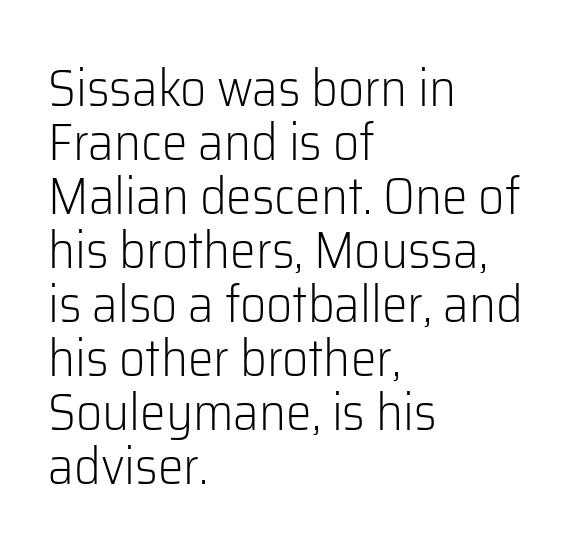
{"serif": "no", "italic": "no", "bold": "no", "weight": "light", "width": "normal", "stroke_contrast": "low", "x_height": "medium", "monospaced": "no", "underline": "no", "align": "left", "line_spacing": "tight", "line_spacing_ratio": 1.06, "letter_spacing": "normal", "letter_spacing_em": 0.0, "glyph_px": 51}
